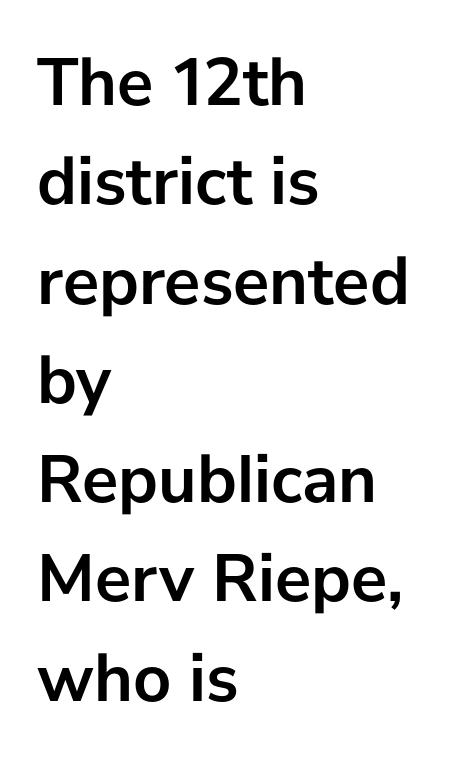
Q: Is the text bold? A: Yes.
Q: Is the text italic (slanted)? A: No, it is upright.
Q: Is the typeface a serif or a sans-serif typeface? A: Sans-serif.
Q: Is the text underlined? A: No.
Q: How is the paragraph aligned? A: Left-aligned.
Q: Is the spacing between letters normal or unusually wide? A: Normal.
Q: Is the spacing between lines tight, normal or loose? A: Normal.
Q: Width (condensed, normal, or wide)? A: Normal.
Q: Stroke contrast? A: Low.
Q: x-height? A: Medium.
Q: Monospaced? A: No.
